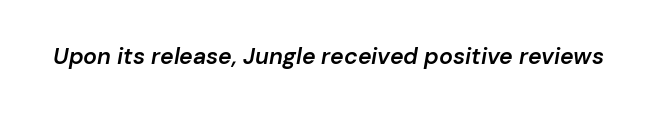
Each word holds together tightly as a unit, with standard inter-letter gaps. The sample has been set in demibold, a notch under bold. Check under the words: just untouched page. Quick note: italic.
